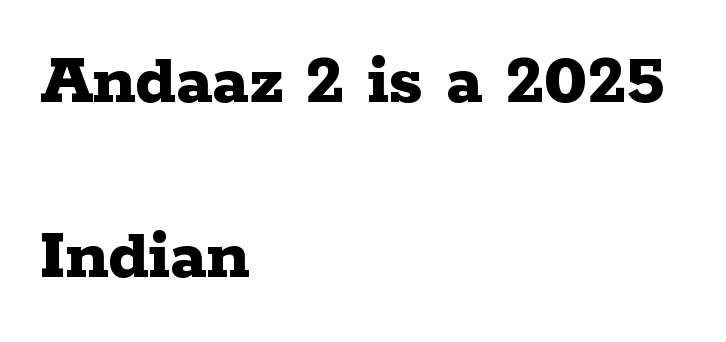
Q: Is the text bold? A: Yes.
Q: Is the text italic (slanted)? A: No, it is upright.
Q: Is the typeface a serif or a sans-serif typeface? A: Serif.
Q: Is the text underlined? A: No.
Q: How is the paragraph aligned? A: Left-aligned.
Q: Is the spacing between letters normal or unusually wide? A: Normal.
Q: Is the spacing between lines tight, normal or loose? A: Loose.
Q: Width (condensed, normal, or wide)? A: Wide.
Q: Stroke contrast? A: Low.
Q: x-height? A: Medium.
Q: Monospaced? A: No.
